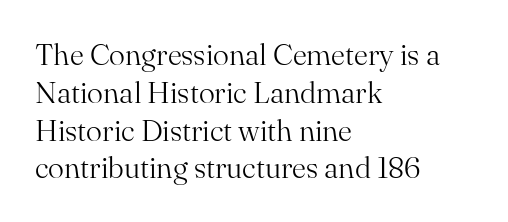
Q: Is the text bold? A: No.
Q: Is the text italic (slanted)? A: No, it is upright.
Q: Is the typeface a serif or a sans-serif typeface? A: Serif.
Q: Is the text underlined? A: No.
Q: How is the paragraph aligned? A: Left-aligned.
Q: Is the spacing between letters normal or unusually wide? A: Normal.
Q: Is the spacing between lines tight, normal or loose? A: Normal.
Q: Width (condensed, normal, or wide)? A: Normal.
Q: Stroke contrast? A: Medium.
Q: x-height? A: Small.
Q: Monospaced? A: No.
